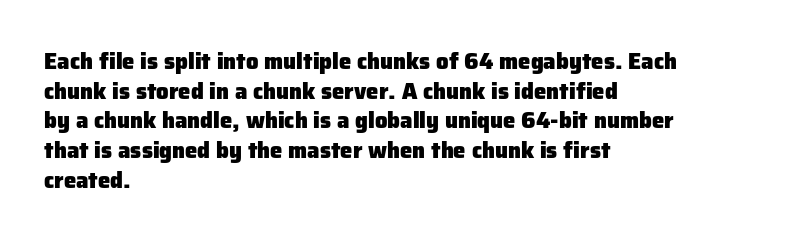
Caption: standard tracking, unaltered. Bold? Absolutely — the strokes are thick and heavy. Where is the straight margin? On the left. The line-height multiplier appears to be the usual default. Underlining? Definitely not there. Upright lettering throughout.
